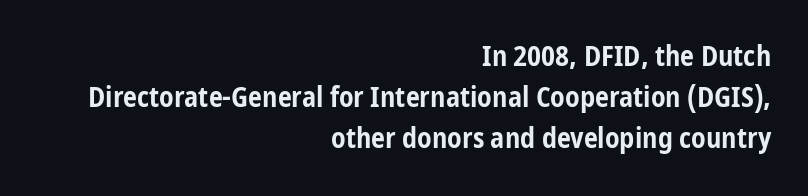
You'd pick this weight for a headline — it's a proper bold. In terms of posture, this sample is upright. Letter spacing: default. Quick note: interline space is typical. The text was rendered using a sans face with plain stroke endings. The rendering anchors every line to the right-hand side.
